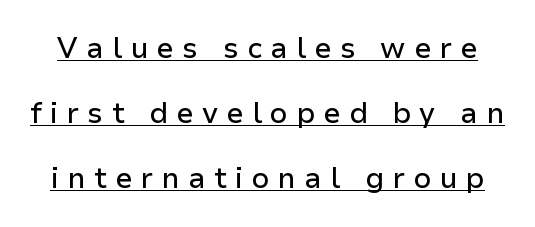
The line-height multiplier appears high, well above default. Tracking here is generous; glyphs stand well apart from one another. The font's upright variant was chosen for this text. Observe the absence of serifs on each vertical stroke in this sample. Think of a printed novel: that variable character pitch is what you see here. The words here are underlined.
